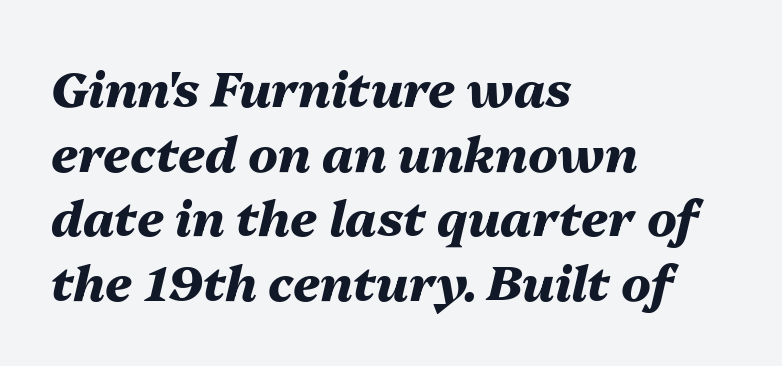
Q: Is the text bold? A: Yes.
Q: Is the text italic (slanted)? A: Yes, it leans right by about 13 degrees.
Q: Is the text underlined? A: No.
Q: How is the paragraph aligned? A: Left-aligned.
Q: Is the spacing between letters normal or unusually wide? A: Normal.
Q: Is the spacing between lines tight, normal or loose? A: Normal.
Q: Width (condensed, normal, or wide)? A: Normal.
Q: Stroke contrast? A: Medium.
Q: x-height? A: Medium.
Q: Monospaced? A: No.
